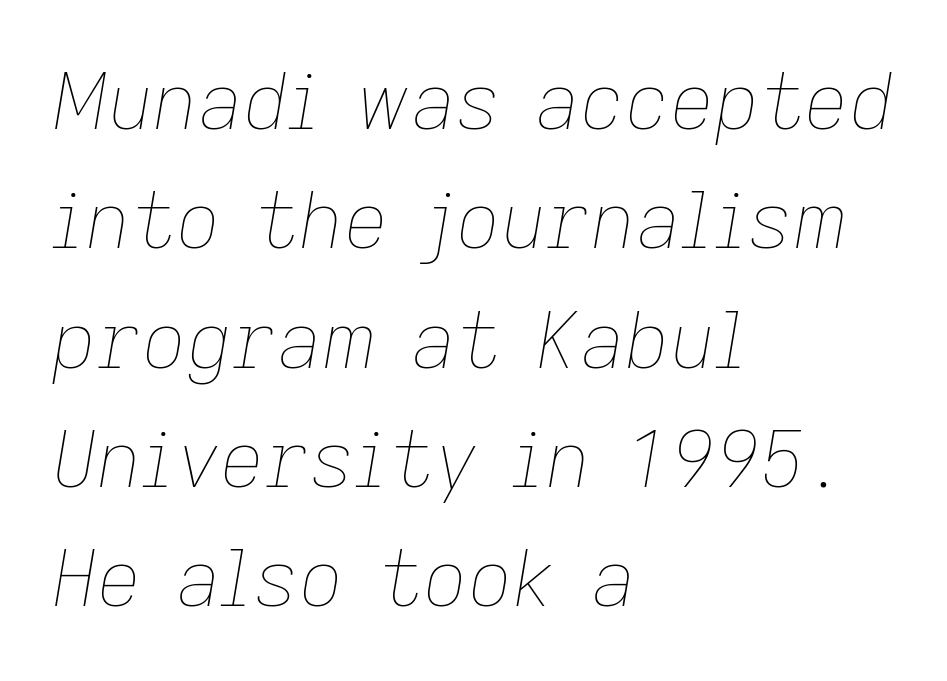
The image shows 78 px thin type, italic (leaning right); set left-aligned, normal line spacing (1.53x), normal letter spacing, not underlined; low stroke contrast and a medium x-height.
